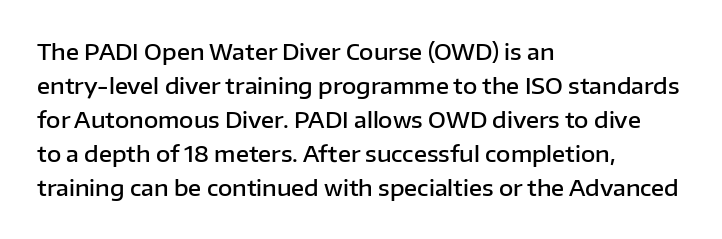
{"italic": "no", "bold": "semi", "underline": "no", "align": "left", "line_spacing": "normal", "line_spacing_ratio": 1.55, "letter_spacing": "normal", "letter_spacing_em": 0.0, "glyph_px": 22}
